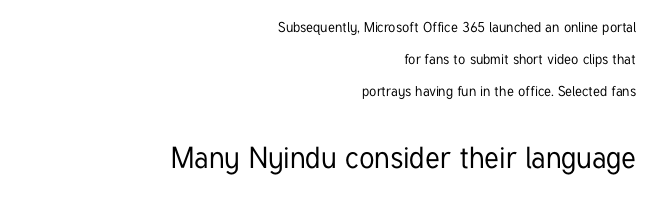
Q: Is the text italic (slanted)? A: No, it is upright.
Q: Is the typeface a serif or a sans-serif typeface? A: Sans-serif.
Q: Is the text underlined? A: No.
Q: How is the paragraph aligned? A: Right-aligned.
Q: Is the spacing between letters normal or unusually wide? A: Normal.
Q: Is the spacing between lines tight, normal or loose? A: Loose.
Q: Which block of text is set in a larger size, the first (top) or the second (bottom)? A: The second (bottom) one.
Q: Width (condensed, normal, or wide)? A: Condensed.
Q: Stroke contrast? A: Low.
Q: x-height? A: Medium.
Q: Monospaced? A: No.
